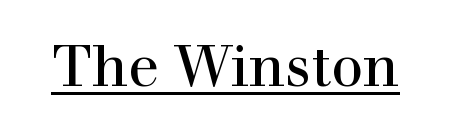
Q: Is the text italic (slanted)? A: No, it is upright.
Q: Is the typeface a serif or a sans-serif typeface? A: Serif.
Q: Is the text underlined? A: Yes.
Q: Is the spacing between letters normal or unusually wide? A: Normal.
Q: Width (condensed, normal, or wide)? A: Normal.
Q: x-height? A: Medium.
Q: Monospaced? A: No.
